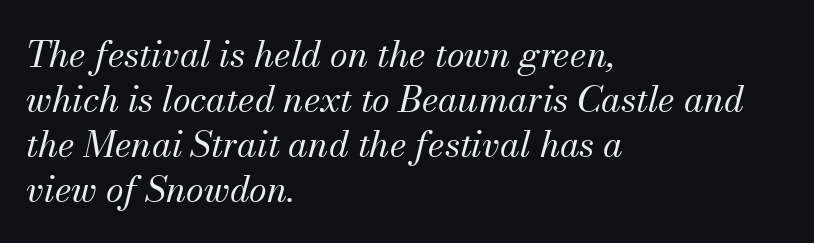
{"serif": "yes", "italic": "yes", "lean": "right", "slant_degrees": 13, "bold": "no", "weight": "regular", "width": "normal", "stroke_contrast": "medium", "x_height": "small", "monospaced": "no", "underline": "no", "align": "left", "line_spacing": "normal", "line_spacing_ratio": 1.25, "letter_spacing": "normal", "letter_spacing_em": 0.0, "glyph_px": 36}
